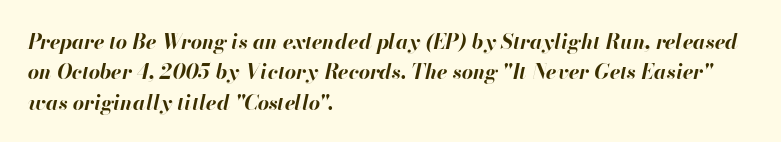
Alignment: flush left. Notice how the stems are inclined rather than vertical — that's the hallmark of italics. The tracking reads as untouched default to a designer's eye. Each row of text sits above clean, open space. Compared with an ordinary text face, these strokes are far heavier — a full bold.
